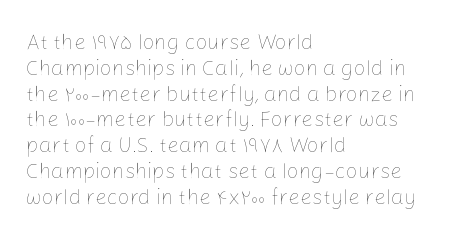
Visually the block forms a straight wall on the left and a jagged coastline on the right. This sample uses plain, unmodified letter spacing. The face looks like a standard text weight, possibly lighter. Check under the words: just untouched page. Does the lettering tilt? It doesn't — this is upright.
